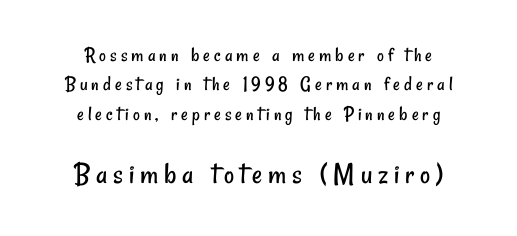
{"serif": "no", "bold": "no", "weight": "regular", "width": "condensed", "stroke_contrast": "low", "x_height": "small", "monospaced": "no", "underline": "no", "align": "center", "line_spacing": "normal", "line_spacing_ratio": 1.4, "larger_block": "second", "size_ratio": 1.48, "glyph_px": 31}
